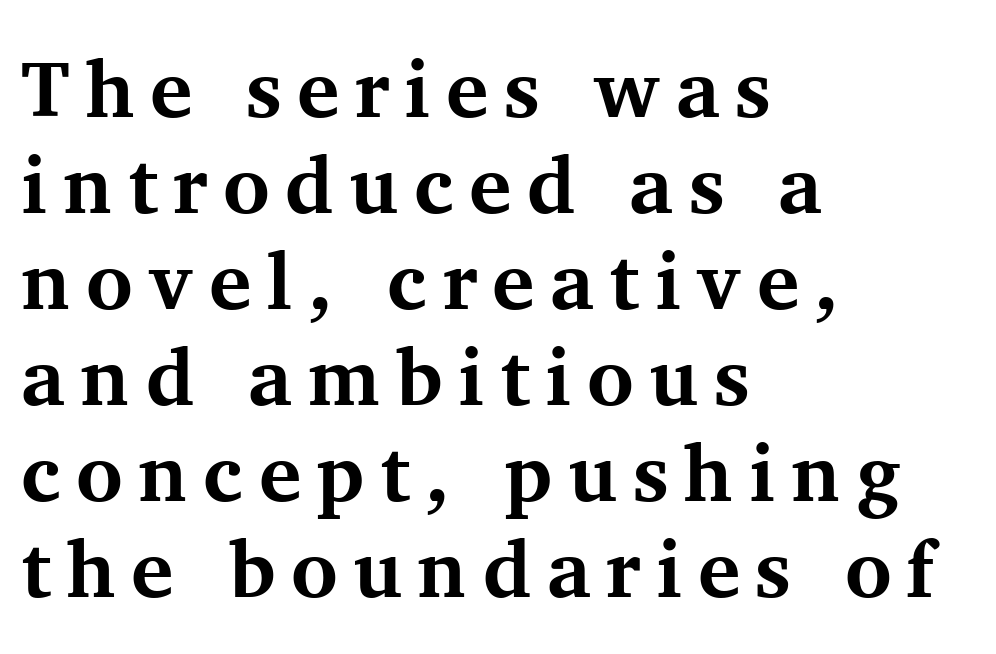
Q: Is the text bold? A: Yes.
Q: Is the text italic (slanted)? A: No, it is upright.
Q: Is the typeface a serif or a sans-serif typeface? A: Serif.
Q: Is the text underlined? A: No.
Q: How is the paragraph aligned? A: Left-aligned.
Q: Width (condensed, normal, or wide)? A: Normal.
Q: Stroke contrast? A: Medium.
Q: x-height? A: Medium.
Q: Monospaced? A: No.
